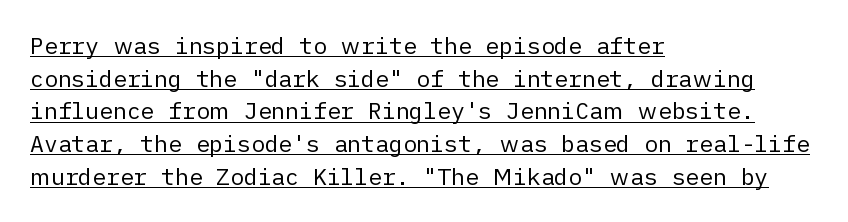
{"italic": "no", "bold": "no", "underline": "yes", "align": "left", "line_spacing": "normal", "line_spacing_ratio": 1.42, "letter_spacing": "normal", "letter_spacing_em": 0.0, "glyph_px": 23}
